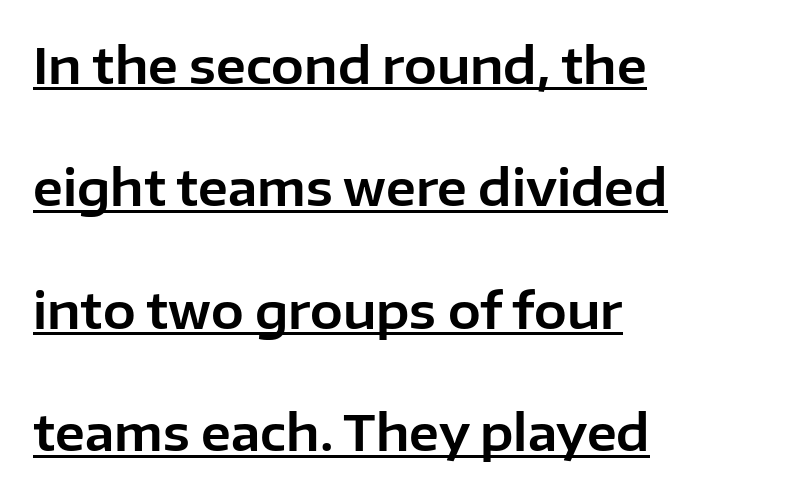
{"serif": "no", "italic": "no", "width": "normal", "stroke_contrast": "low", "x_height": "medium", "monospaced": "no", "underline": "yes", "align": "left", "line_spacing": "loose", "line_spacing_ratio": 2.5, "letter_spacing": "normal", "letter_spacing_em": 0.0, "glyph_px": 49}
